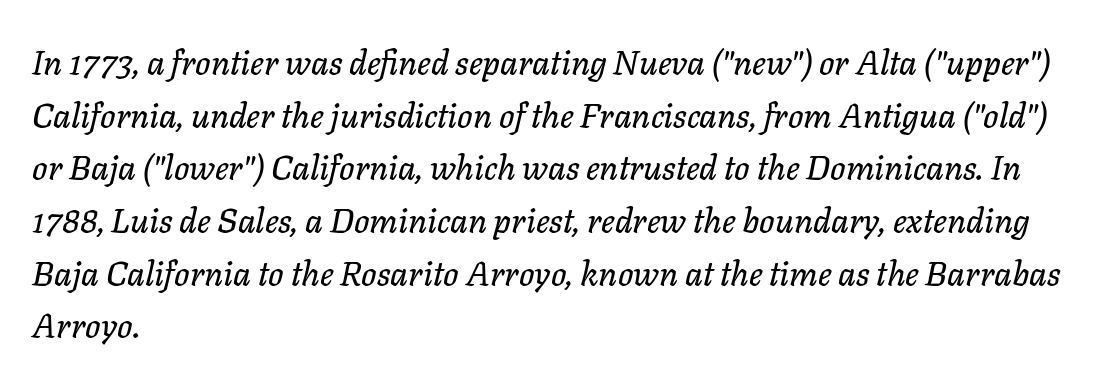
{"italic": "yes", "lean": "right", "slant_degrees": 11, "width": "normal", "stroke_contrast": "low", "x_height": "medium", "monospaced": "no", "underline": "no", "align": "left", "line_spacing": "normal", "line_spacing_ratio": 1.55, "letter_spacing": "normal", "letter_spacing_em": 0.0, "glyph_px": 34}
